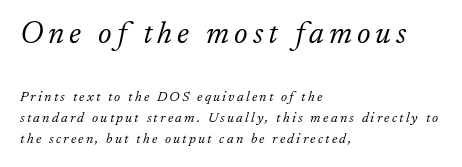
The image shows 31 px light serif type, italic (leaning right); set left-aligned, normal line spacing (1.47x), not underlined; the first (top) block is 2.21x larger; low stroke contrast and a small x-height.
